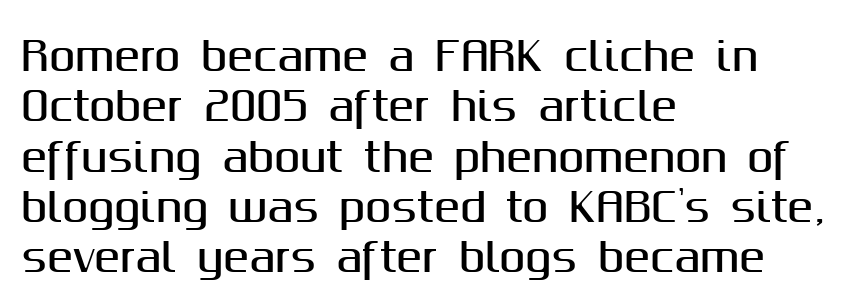
In terms of leading, this rendering sits right in the middle. Words float on clear page, feet unadorned. A typesetter would call this proportional, since set widths differ per character. This sample uses a sans-serif face. Ascenders rise straight up at ninety degrees.
